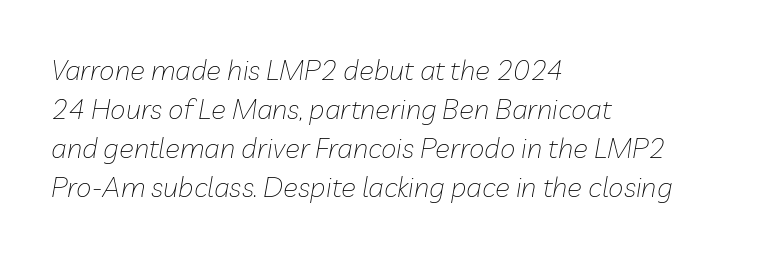
{"italic": "yes", "lean": "right", "slant_degrees": 10, "bold": "no", "weight": "thin", "width": "normal", "stroke_contrast": "low", "x_height": "medium", "monospaced": "no", "underline": "no", "align": "left", "line_spacing": "normal", "line_spacing_ratio": 1.39, "letter_spacing": "normal", "letter_spacing_em": 0.0, "glyph_px": 28}
